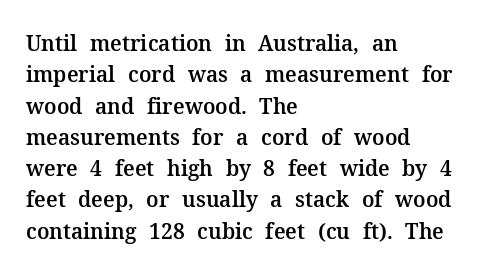
The compositor pushed each line to the left boundary. The designer left line spacing at the default. The rendering keeps characters at their native spacing. No italicization has been applied; the sample stays upright. Clear beneath every line of the passage.
